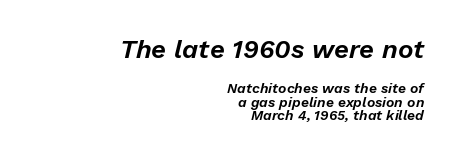
The image shows 26 px text type, italic (leaning right); set right-aligned, tight line spacing (0.97x), normal letter spacing, not underlined; the first (top) block is 1.86x larger.
